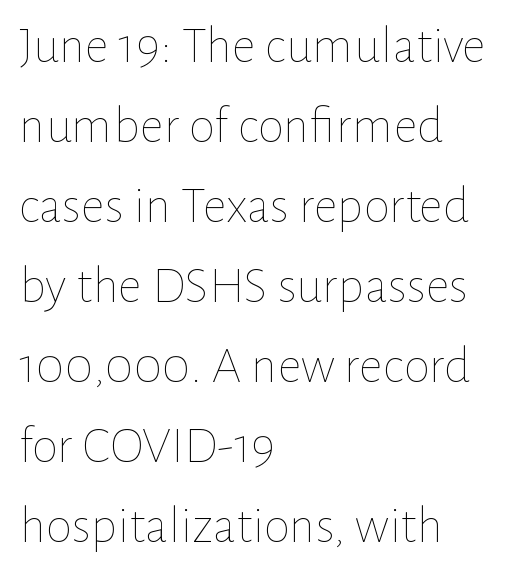
The rendering keeps characters at their native spacing. The designer left line spacing at the default. Varying glyph widths throughout — classic text-font behaviour. The passage shown is not underscored anywhere. The letterforms sit at book weight or below. Short and long lines alike share a common starting point at left.
